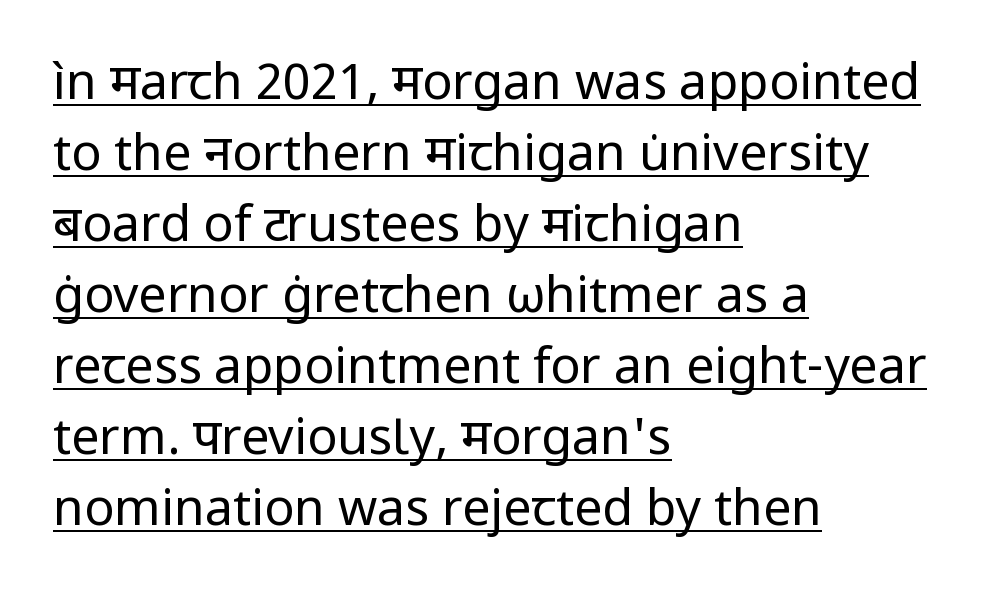
The image shows 50 px regular-weight sans-serif type, upright; set left-aligned, normal line spacing (1.42x), normal letter spacing, underlined; low stroke contrast and a medium x-height.
